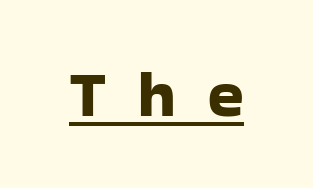
The sample's only ornament is a line tracing under the words. Someone cranked the tracking dial way up on this one. You can tell from the bare stems that sans-serif type was used. Each letter keeps its own natural width here, so spacing adapts to shape. The type sits square on the baseline with zero lean.
